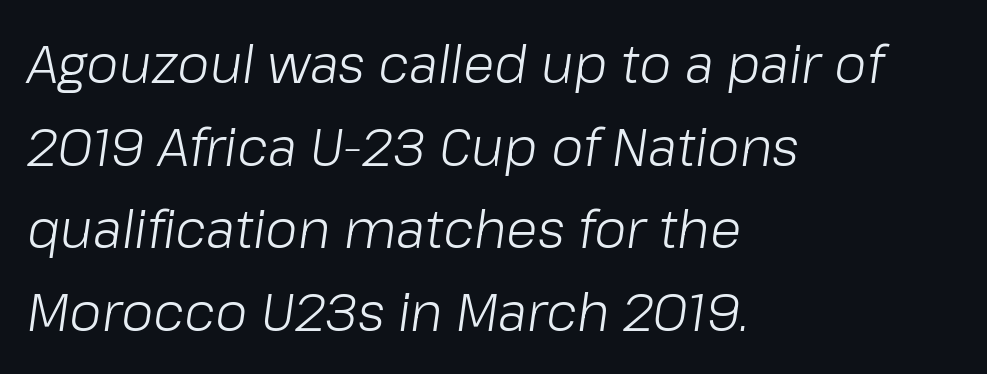
Q: Is the text bold? A: No.
Q: Is the text italic (slanted)? A: Yes, it leans right by about 8 degrees.
Q: Is the text underlined? A: No.
Q: How is the paragraph aligned? A: Left-aligned.
Q: Is the spacing between letters normal or unusually wide? A: Normal.
Q: Is the spacing between lines tight, normal or loose? A: Normal.
Q: Width (condensed, normal, or wide)? A: Normal.
Q: Stroke contrast? A: Low.
Q: x-height? A: Medium.
Q: Monospaced? A: No.
